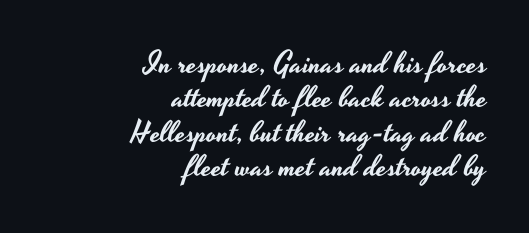
Q: Is the text italic (slanted)? A: Yes.
Q: Is the typeface a serif or a sans-serif typeface? A: Sans-serif.
Q: Is the text underlined? A: No.
Q: How is the paragraph aligned? A: Right-aligned.
Q: Is the spacing between letters normal or unusually wide? A: Normal.
Q: Is the spacing between lines tight, normal or loose? A: Tight.
Q: Width (condensed, normal, or wide)? A: Wide.
Q: Stroke contrast? A: Low.
Q: x-height? A: Small.
Q: Monospaced? A: No.
